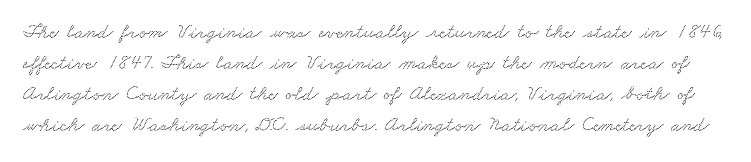
The image shows 21 px text type; set normal line spacing (1.48x), normal letter spacing, not underlined.
